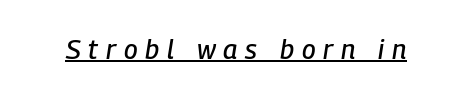
The image shows 27 px text type, italic (leaning right); set unusually wide letter spacing (+0.29 em), underlined.
